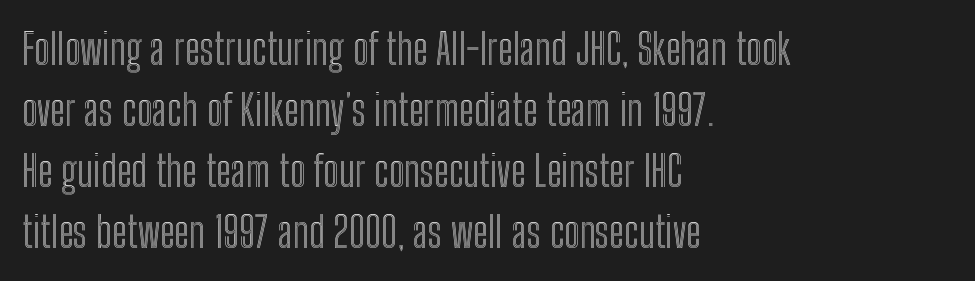
Normally led — the rows are evenly, conventionally spaced. Does the lettering tilt? It doesn't — this is upright. Decoration check: the copy has no underline. The rendering uses natural spacing where letterforms have individual widths. These lines stack with their left ends in a neat column.
